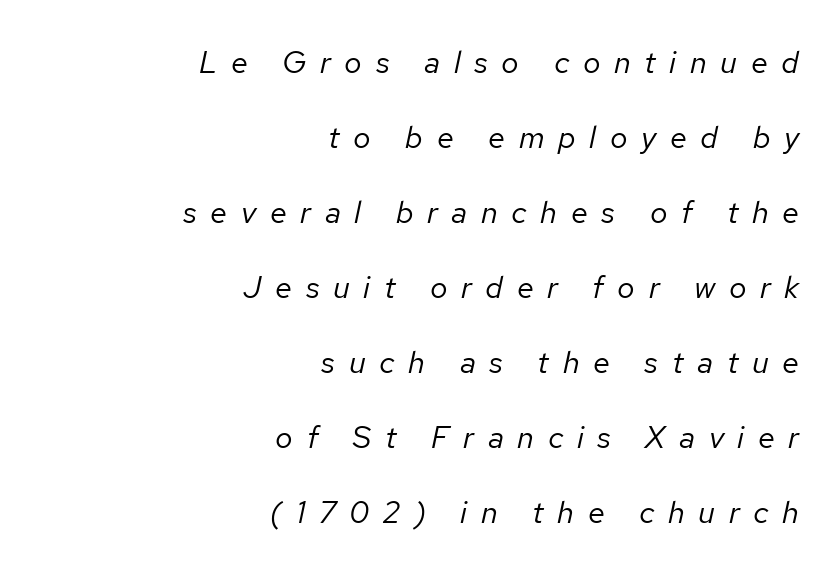
The image shows 31 px regular-weight type, italic (leaning right); set right-aligned, loose line spacing (2.42x), unusually wide letter spacing (+0.44 em), not underlined; low stroke contrast and a medium x-height.
